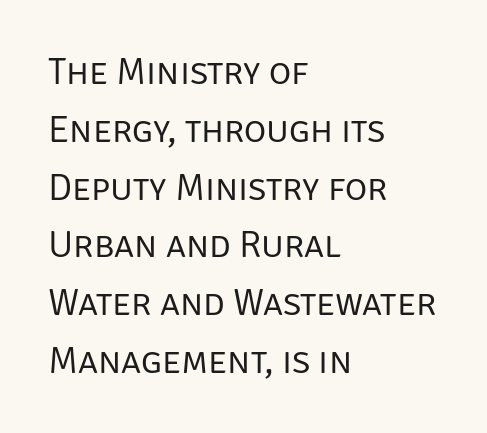
Normally led — the rows are evenly, conventionally spaced. Note: no serifs on the glyphs. These lines are set flush left with a ragged right edge. This sample uses an upright cut, with every glyph sitting square on the baseline.
